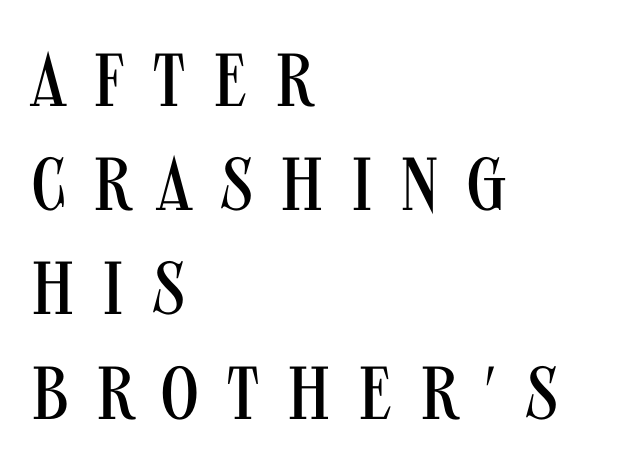
This rendering widens character spacing well past its baseline value. Vertical spacing — default. Underlining? Definitely not there. The passage shown is typed in a proportional face where columns would drift. The letters look calm and open, with moderate or lighter stems.
